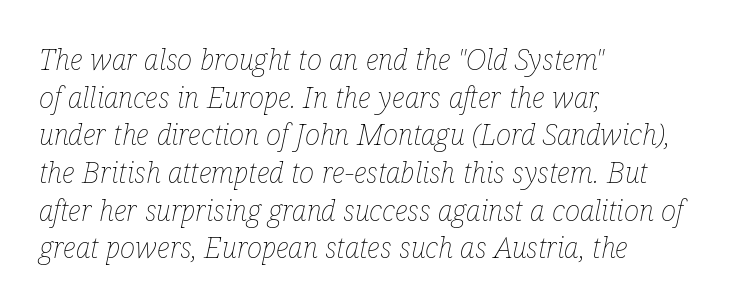
The face used here has a pronounced slope to its letters. The glyphs are unaccompanied by any horizontal stroke below them. The lines are quadded left. Vertical stems look standard width or narrower in stroke.
